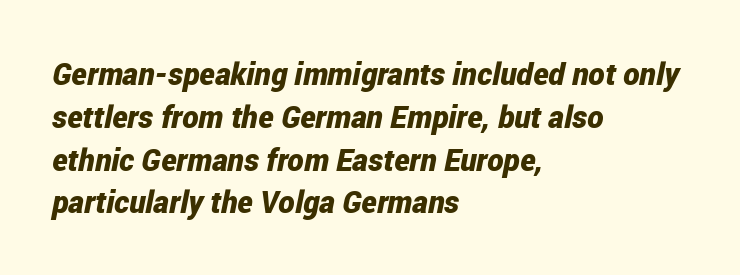
No word sits above an underline. Compared with an ordinary text face, these strokes are far heavier — a full bold. Quick note: italic. Horizontal bands of white between lines are of average thickness.
